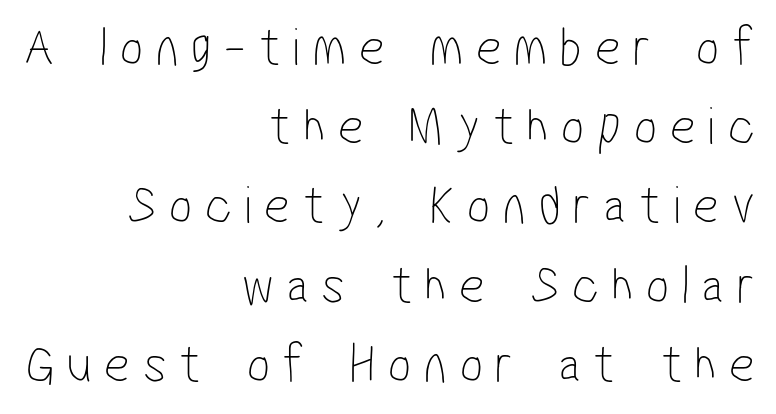
The image shows 55 px thin, condensed sans-serif type; set right-aligned, normal line spacing (1.44x), unusually wide letter spacing (+0.23 em), not underlined; low stroke contrast and a medium x-height.
